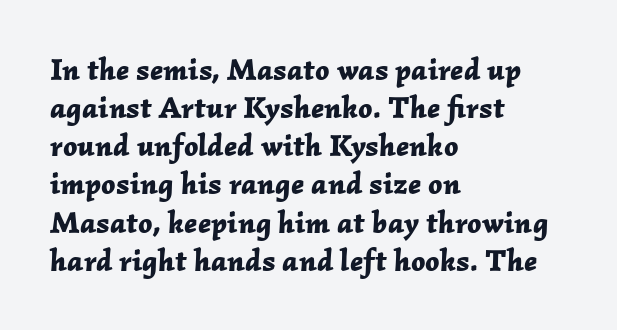
Does the weight exceed regular? Yes, all the way to bold. Has an underline been added? It has not. Tracking value appears to be zero — textbook default spacing. This sample has the flowing, uneven cadence of proportional lettering. Slant detected: the letters are inclined.
